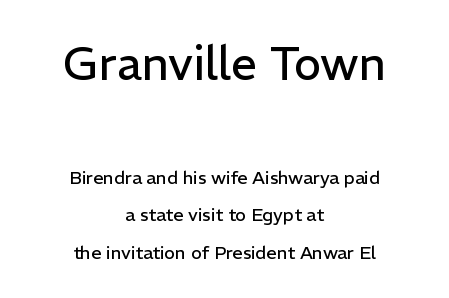
{"serif": "no", "italic": "no", "bold": "no", "weight": "regular", "width": "normal", "stroke_contrast": "low", "x_height": "medium", "monospaced": "no", "underline": "no", "align": "center", "line_spacing": "loose", "line_spacing_ratio": 2.07, "letter_spacing": "normal", "letter_spacing_em": 0.0, "larger_block": "first", "size_ratio": 2.56, "glyph_px": 46}
